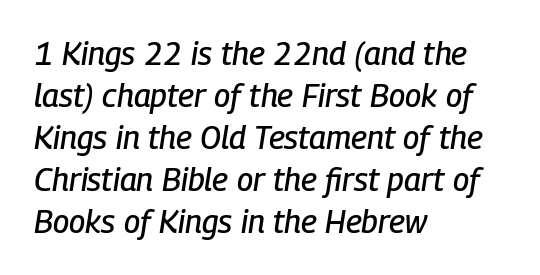
Q: Is the text italic (slanted)? A: Yes, it leans right by about 9 degrees.
Q: Is the text underlined? A: No.
Q: How is the paragraph aligned? A: Left-aligned.
Q: Is the spacing between letters normal or unusually wide? A: Normal.
Q: Is the spacing between lines tight, normal or loose? A: Normal.
Q: Width (condensed, normal, or wide)? A: Condensed.
Q: Stroke contrast? A: Low.
Q: x-height? A: Medium.
Q: Monospaced? A: No.
